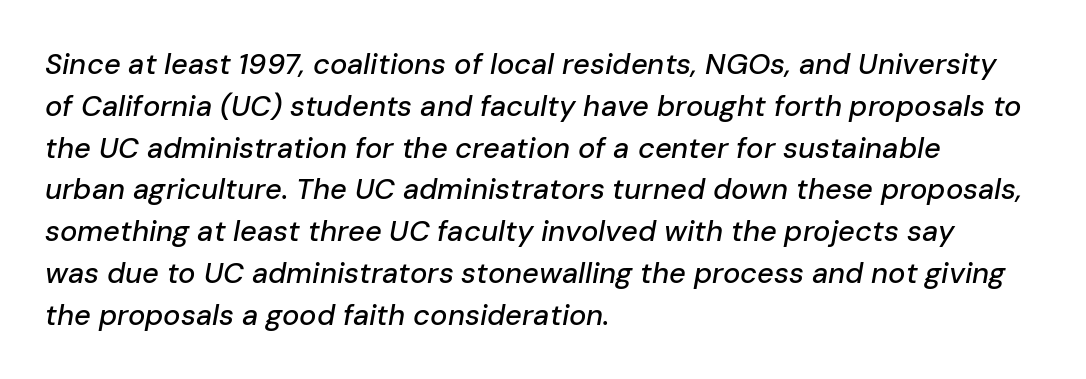
{"italic": "yes", "lean": "right", "slant_degrees": 10, "width": "normal", "stroke_contrast": "low", "x_height": "medium", "monospaced": "no", "underline": "no", "align": "left", "line_spacing": "normal", "line_spacing_ratio": 1.44, "letter_spacing": "normal", "letter_spacing_em": 0.0, "glyph_px": 29}
